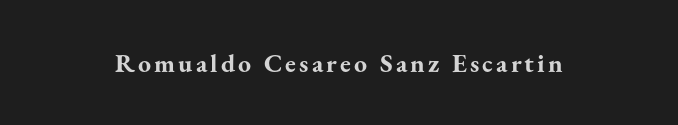
The image shows 26 px bold type, upright; set not underlined.
